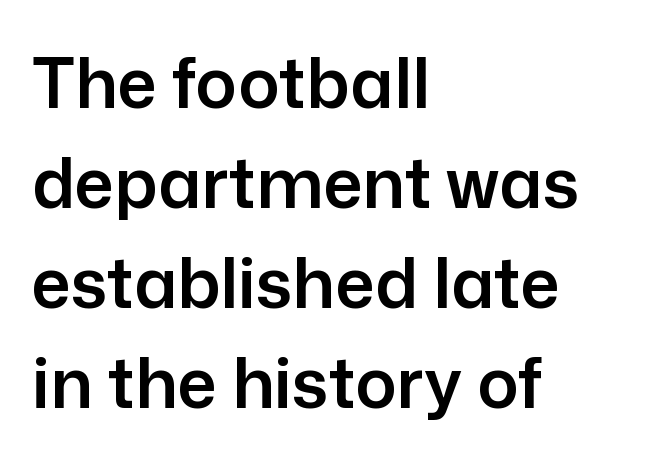
The image shows 69 px sans-serif type, upright; set left-aligned, normal line spacing (1.45x), normal letter spacing, not underlined; low stroke contrast and a medium x-height.
